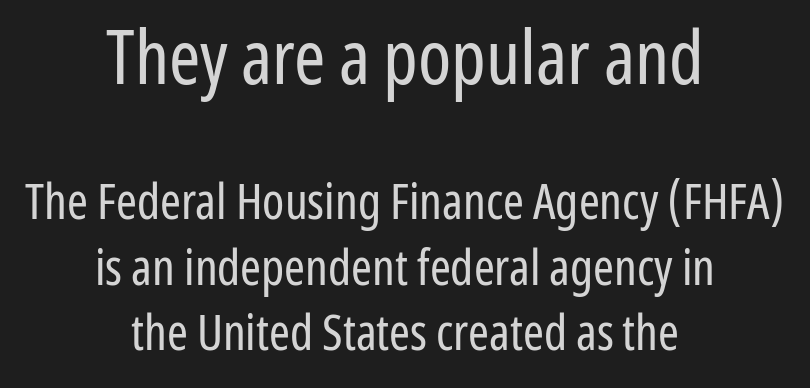
{"serif": "no", "italic": "no", "bold": "no", "weight": "regular", "width": "condensed", "stroke_contrast": "low", "x_height": "medium", "monospaced": "no", "underline": "no", "align": "center", "line_spacing": "normal", "line_spacing_ratio": 1.31, "letter_spacing": "normal", "letter_spacing_em": 0.0, "larger_block": "first", "size_ratio": 1.5, "glyph_px": 75}
